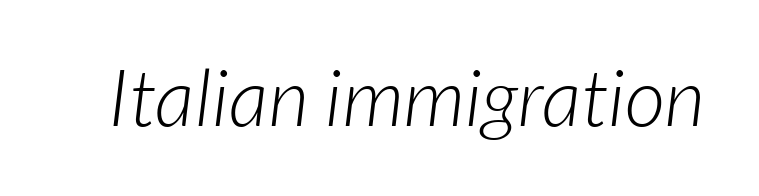
Do the characters align in a grid? No, the font is proportional. Default kerning and tracking; the words read as compact shapes. The text was rendered using a sans face with plain stroke endings. Weight: in the light-to-regular range. Type without underlining.
